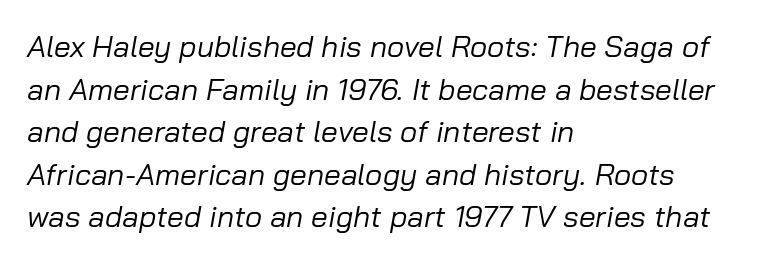
These lines are set flush left with a ragged right edge. Descenders hang freely into open space. A light-to-regular cut is what we see here. The rendering applies a slant to the glyphs. Each word holds together tightly as a unit, with standard inter-letter gaps.
